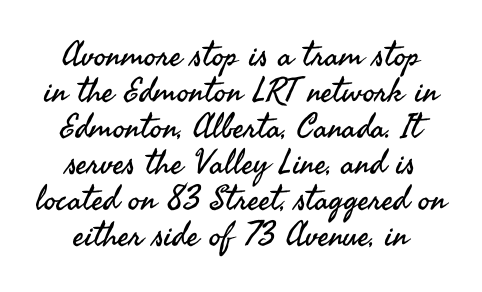
{"serif": "no", "bold": "no", "weight": "regular", "width": "normal", "stroke_contrast": "medium", "x_height": "small", "monospaced": "no", "underline": "no", "align": "center", "line_spacing": "tight", "line_spacing_ratio": 1.06, "letter_spacing": "normal", "letter_spacing_em": 0.0, "glyph_px": 34}
